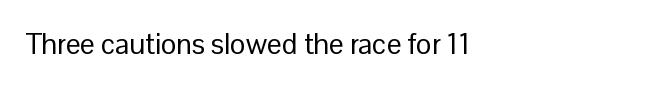
The image shows 29 px regular-weight sans-serif type, upright; set left-aligned, normal letter spacing, not underlined; low stroke contrast and a medium x-height.
